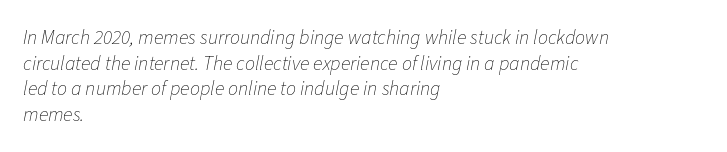
{"italic": "yes", "lean": "right", "slant_degrees": 11, "bold": "no", "underline": "no", "align": "left", "line_spacing": "normal", "line_spacing_ratio": 1.28, "letter_spacing": "normal", "letter_spacing_em": 0.0, "glyph_px": 20}
